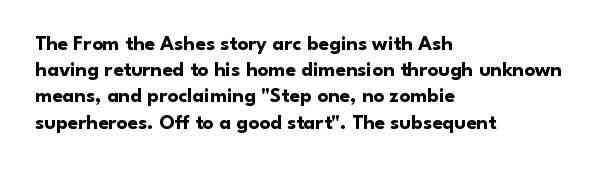
Does the weight exceed regular? Yes, all the way to bold. A typesetter would mark this as roman, not italic. The glyphs are unaccompanied by any horizontal stroke below them. Interline gaps are of average width in this sample. The horizontal fit of the characters is conventional and even.
